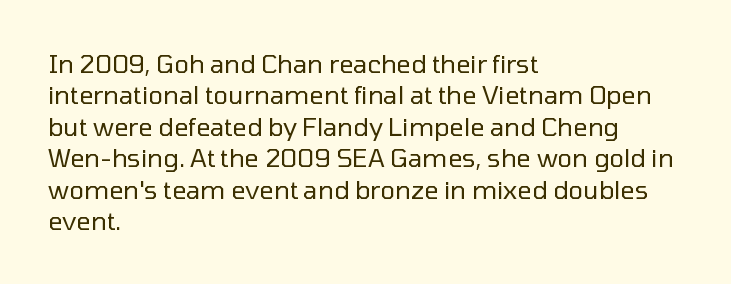
No letter is thick-stroked: the sample isn't bold. This is roman type, the default non-slanted kind. One glance says typical: line gaps are just what's usual. Plain, unruled lines of type. This sample is left-justified, so line endings fall wherever the words run out.
